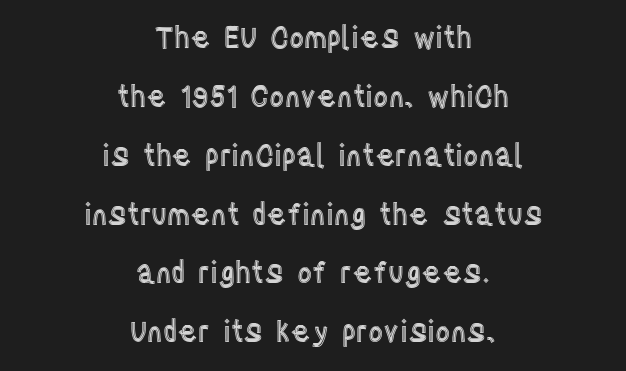
The area under the type is left untouched. Teacher's note: observe the equal gaps on both sides — that is centered alignment. Do the characters align in a grid? No, the font is proportional. Characters remain perfectly vertical along every line.
